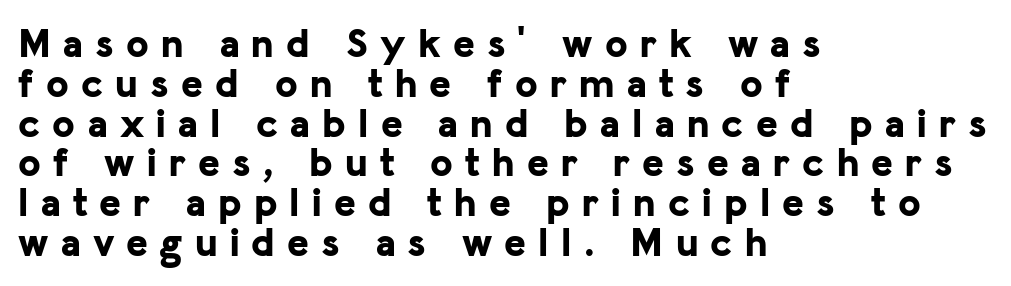
{"serif": "no", "italic": "no", "bold": "yes", "weight": "bold", "width": "normal", "stroke_contrast": "low", "x_height": "medium", "monospaced": "no", "underline": "no", "align": "left", "line_spacing": "tight", "line_spacing_ratio": 0.97, "letter_spacing": "wide", "letter_spacing_em": 0.3, "glyph_px": 41}
